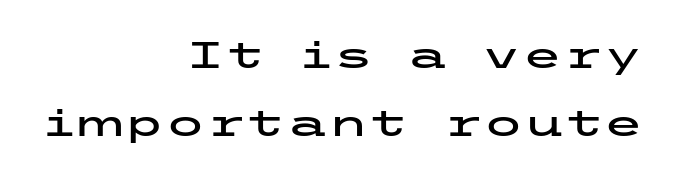
The image shows 37 px wide sans-serif type, upright; set right-aligned, line spacing 1.84x, normal letter spacing, not underlined; low stroke contrast and a medium x-height.
